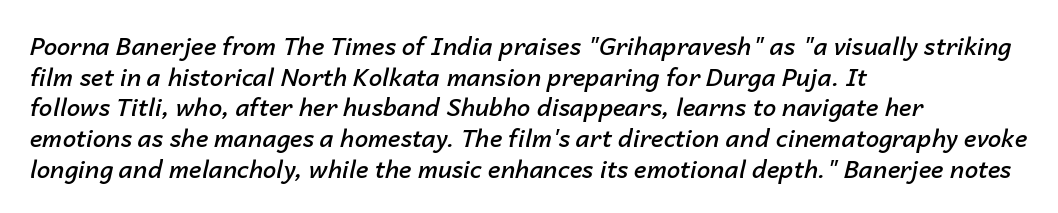
The axis of the letterforms is tilted away from vertical. Evenly set lines give the paragraph a standard silhouette. Does extra space separate the letters? No, they use regular spacing. The strokes are fattened partway — semibold, not bold.
